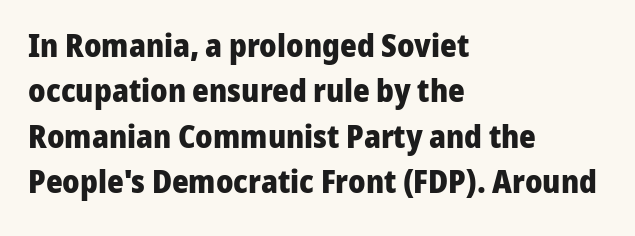
This is roman type, the default non-slanted kind. Is the type bold? Yes — the strokes are clearly thick and heavy. Any mark beneath the type? The region is blank. A student would call this left alignment; a typographer would say flush left, rag right. Looks like regular typesetting: each glyph gets only the width it needs. Stroke terminals: plain, sans-serif.
